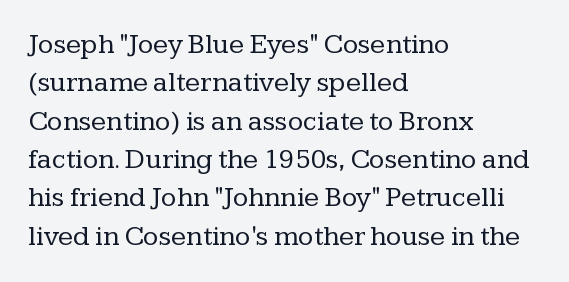
The image shows 28 px regular-weight serif type, upright; set left-aligned, normal line spacing (1.37x), normal letter spacing, not underlined; low stroke contrast and a medium x-height.
